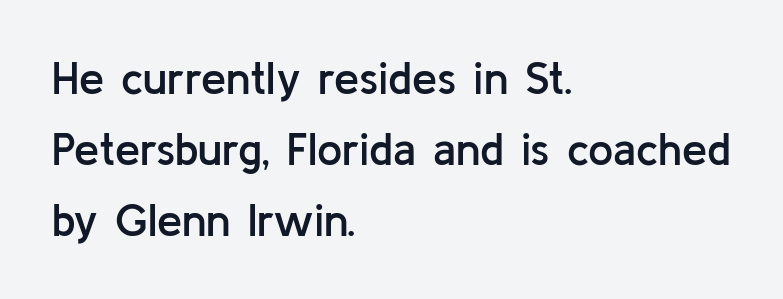
The gaps between neighbouring characters are ordinary and unremarkable. Clear beneath every line of the passage. The face used here is proportionally spaced, like ordinary book or web type. Is the block centered? No — it sits flush against the left margin. Evenly set lines give the paragraph a standard silhouette. Does the type have serifs? No, each stem ends abruptly.
